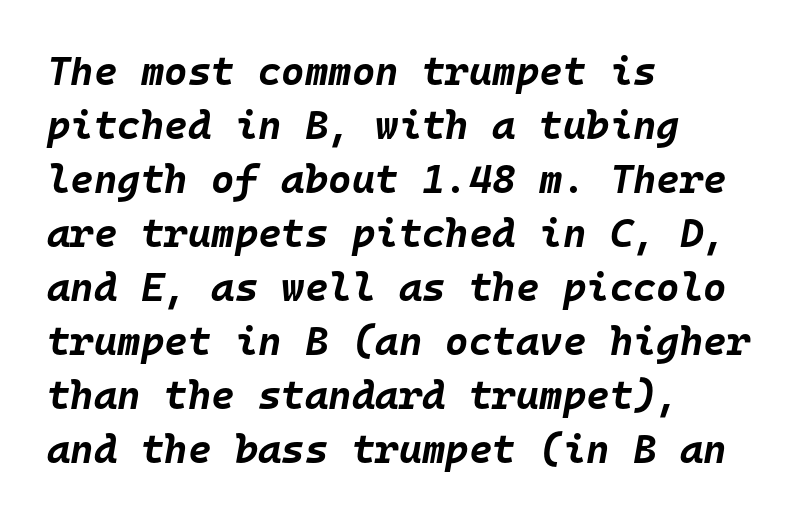
{"italic": "yes", "lean": "right", "slant_degrees": 10, "bold": "yes", "weight": "bold", "width": "normal", "stroke_contrast": "low", "x_height": "large", "monospaced": "yes", "underline": "no", "align": "left", "line_spacing": "normal", "line_spacing_ratio": 1.35, "letter_spacing": "normal", "letter_spacing_em": 0.0, "glyph_px": 40}
